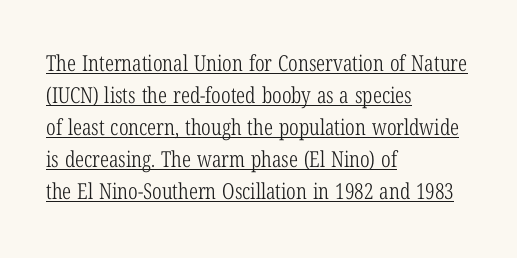
The image shows 22 px text type, upright; set left-aligned, normal line spacing (1.46x), normal letter spacing, underlined.
